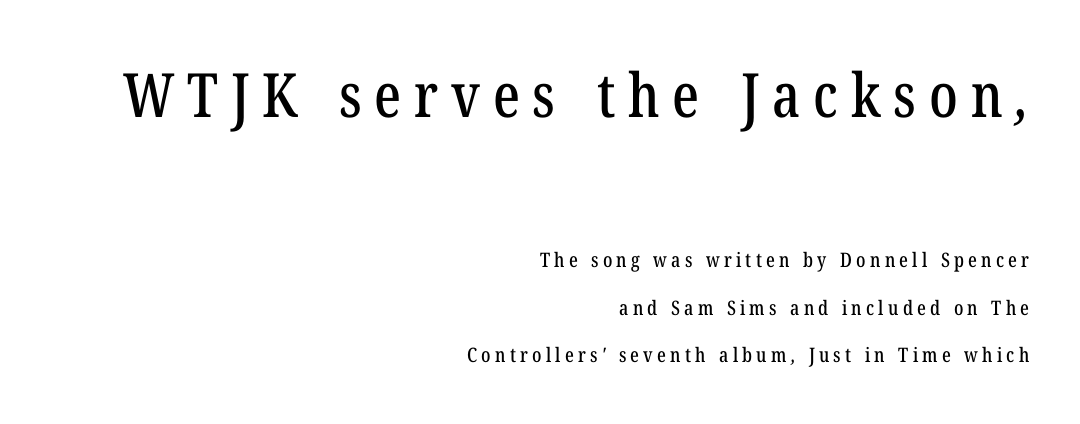
No word sits above an underline. The letterforms stand isolated, each surrounded by extra space. The ragged edge is on the left, which tells us the setting is flush right. Summary of vertical rhythm: relaxed, with wide interline spacing.
